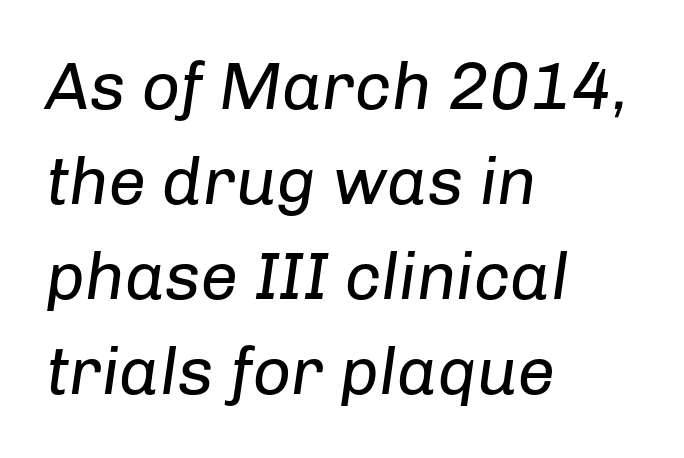
Q: Is the text bold? A: No.
Q: Is the text italic (slanted)? A: Yes, it leans right by about 8 degrees.
Q: Is the text underlined? A: No.
Q: How is the paragraph aligned? A: Left-aligned.
Q: Is the spacing between letters normal or unusually wide? A: Normal.
Q: Is the spacing between lines tight, normal or loose? A: Normal.
Q: Width (condensed, normal, or wide)? A: Normal.
Q: Stroke contrast? A: Low.
Q: x-height? A: Medium.
Q: Monospaced? A: No.
